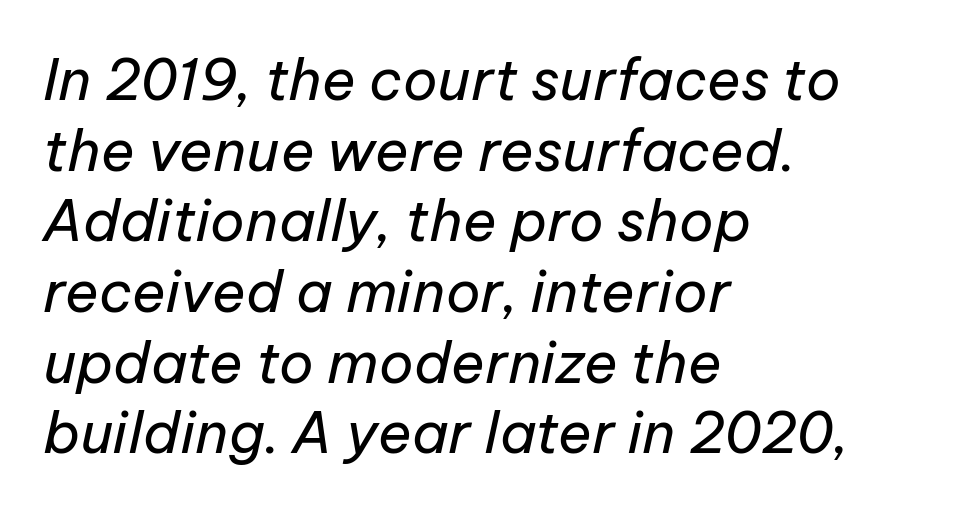
The space beneath each line is pristine and unruled. Looks like regular typesetting: each glyph gets only the width it needs. Observe the ordinary spacing: letters are neighbours, not strangers. No heavy texture on the line: the type isn't bold. The lettering tilts uniformly, giving the passage an italic look. Reading down the block, your eye returns to a fixed left position each line.
